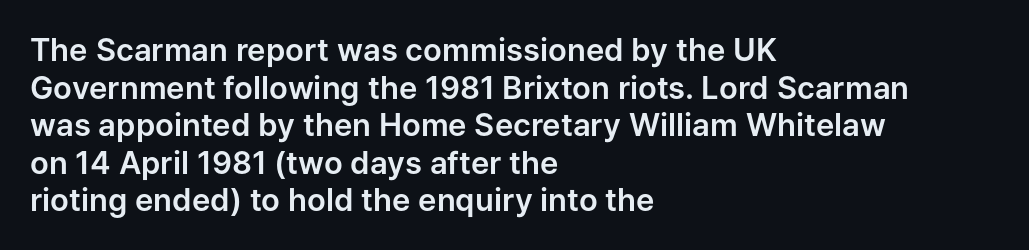
The image shows 31 px sans-serif type, upright; set left-aligned, line spacing 1.21x, normal letter spacing, not underlined; low stroke contrast and a medium x-height.
